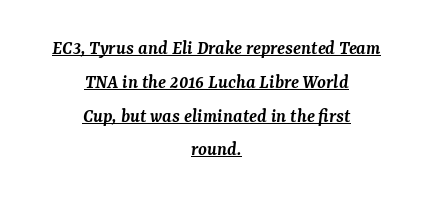
Honestly, the row spacing looks completely unremarkable. Caption: standard tracking, unaltered. Visually the block forms a symmetrical silhouette, jagged on both flanks. Italic: yes, the glyphs are oblique.
